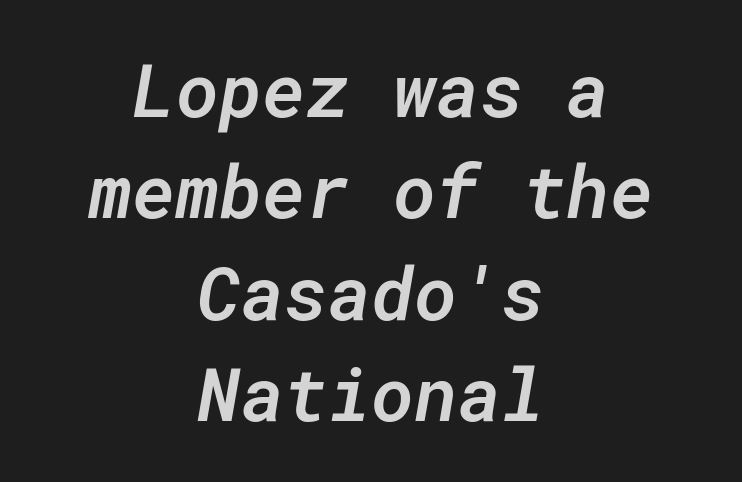
The image shows 74 px semibold type, italic (leaning right), monospaced; set centered, normal line spacing (1.37x), normal letter spacing, not underlined; low stroke contrast and a medium x-height.
